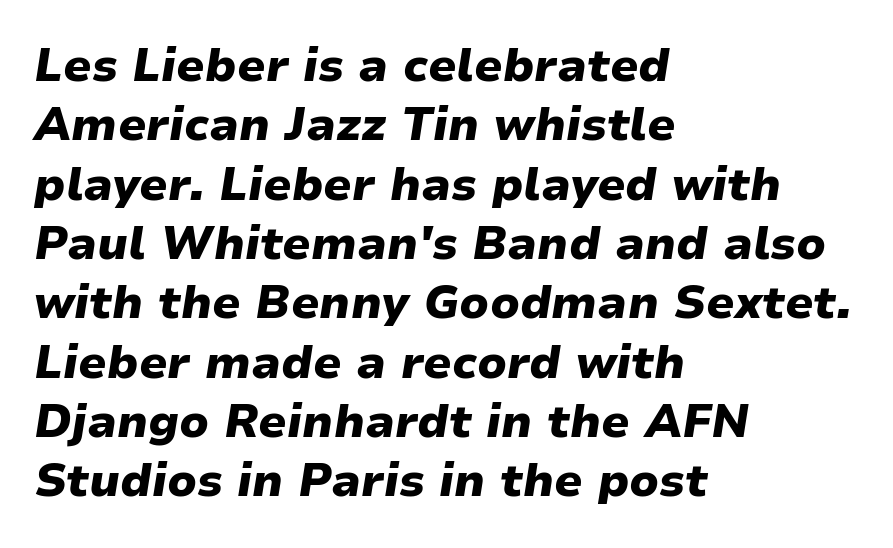
The image shows 46 px heavy type, italic (leaning right); set left-aligned, normal line spacing (1.29x), normal letter spacing, not underlined; low stroke contrast and a medium x-height.
